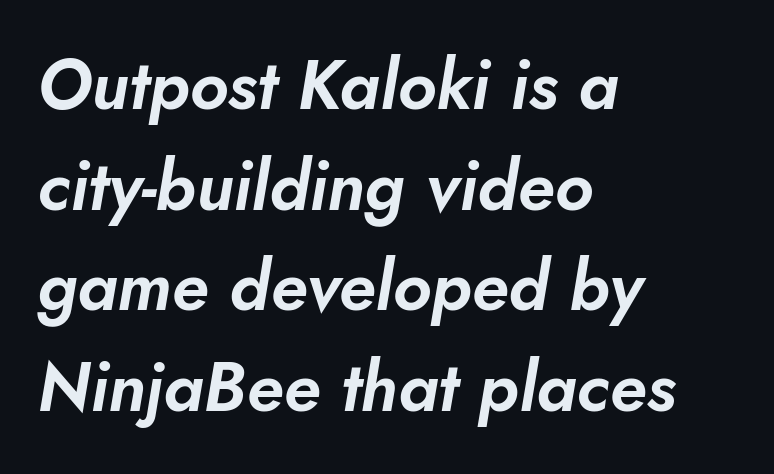
Successive baselines arrive at the customary interval. The ragged edge is on the right, which tells us the setting is flush left. Tall strokes in this sample are angled rather than plumb. There is no visible air inserted between adjacent glyphs.
